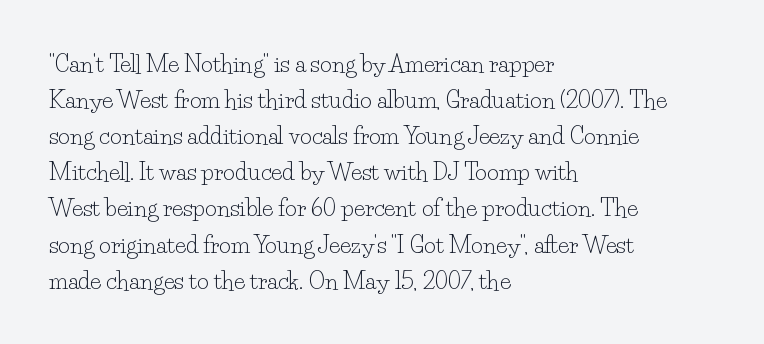
Nothing unusual about the tracking: characters are spaced as the font intends. The typesetter chose a ragged-right arrangement here. Vertical strokes here are truly vertical. In terms of leading, this rendering sits right in the middle.
